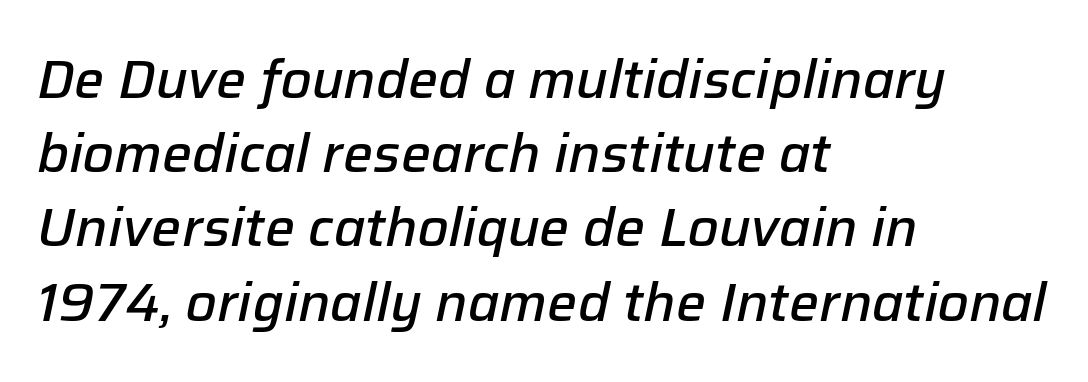
The image shows 53 px semibold type, italic (leaning right); set left-aligned, normal line spacing (1.4x), normal letter spacing, not underlined; low stroke contrast and a medium x-height.
